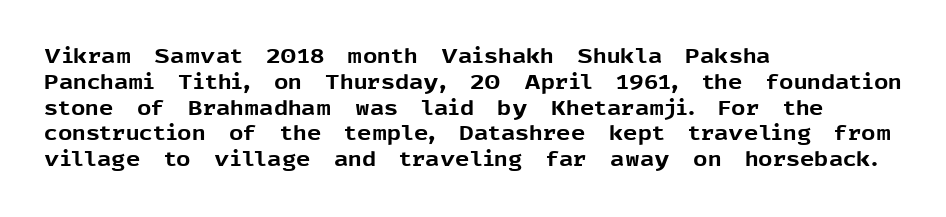
{"italic": "no", "bold": "yes", "underline": "no", "align": "left", "line_spacing": "normal", "line_spacing_ratio": 1.29, "letter_spacing": "normal", "letter_spacing_em": 0.0, "glyph_px": 20}
